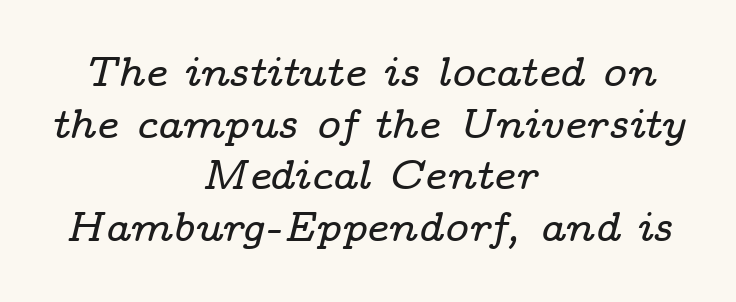
{"serif": "yes", "italic": "yes", "lean": "right", "slant_degrees": 14, "width": "wide", "stroke_contrast": "low", "x_height": "medium", "monospaced": "no", "underline": "no", "align": "center", "line_spacing": "normal", "line_spacing_ratio": 1.26, "letter_spacing": "normal", "letter_spacing_em": 0.0, "glyph_px": 41}
